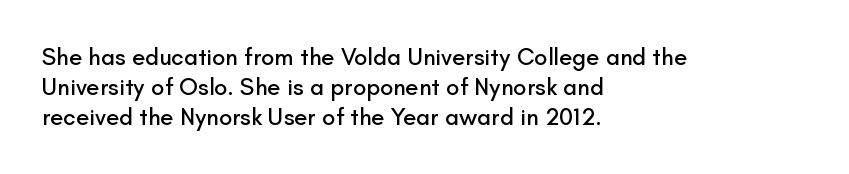
The lines in this sample share a left origin and differ only in where they stop. Tracking here is standard; glyphs follow each other at the usual distance. How would I describe the line gaps? Plain and ordinary. You can tell it's not italic because the verticals are truly vertical.
